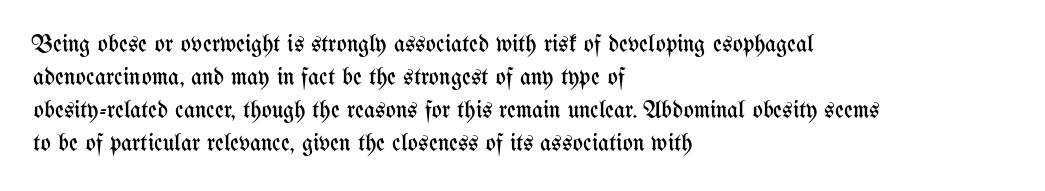
Horizontally, the lines are justified to the leading edge only. A roman cut, with each character standing at attention. The lines sit at an ordinary, default distance from one another. The font sits on the lighter half of the weight spectrum, regular included. Just letters on the line, the space beneath them empty. Standard letterfit; no display-style spreading of the glyphs.
